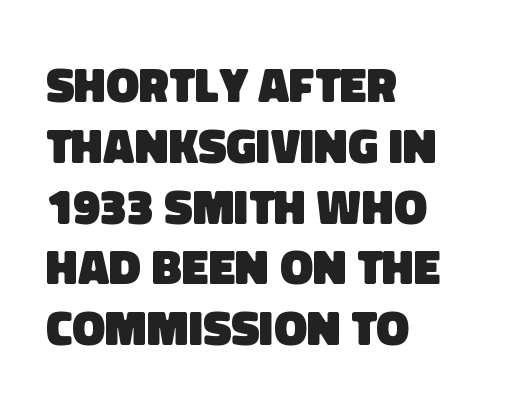
{"serif": "no", "bold": "yes", "weight": "heavy", "width": "normal", "stroke_contrast": "low", "x_height": "large", "monospaced": "no", "underline": "no", "align": "left", "line_spacing_ratio": 1.24, "letter_spacing": "normal", "letter_spacing_em": 0.0, "glyph_px": 49}
